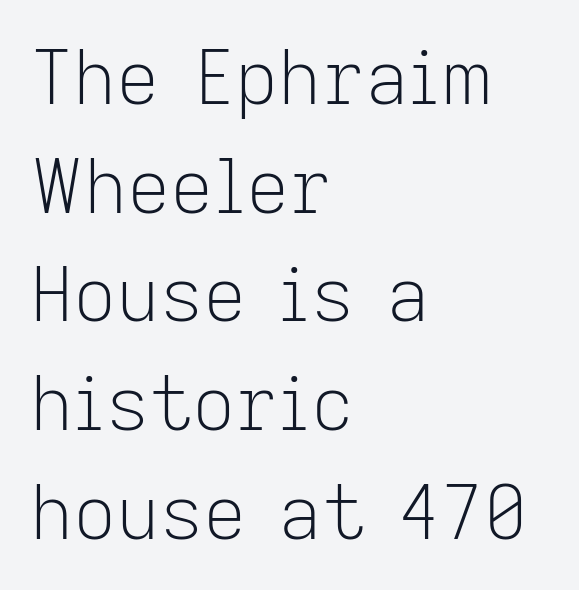
The image shows 75 px light sans-serif type, upright; set left-aligned, normal line spacing (1.45x), normal letter spacing, not underlined; low stroke contrast and a medium x-height.
